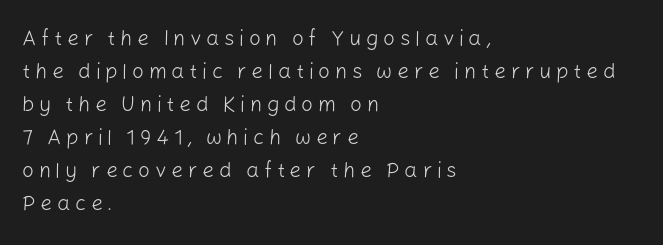
{"italic": "no", "bold": "no", "underline": "no", "align": "left", "line_spacing": "normal", "line_spacing_ratio": 1.57, "letter_spacing": "wide", "letter_spacing_em": 0.22, "glyph_px": 21}
